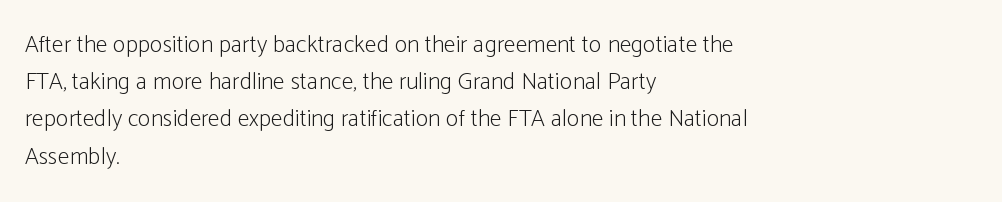
Ordinary non-slanted type is in use. This sample uses plain, unmodified letter spacing. Has an underline been added? It has not. The designer left line spacing at the default. The cut favours lightness, reaching ordinary text weight at its darkest. Layout note: lines flush left.
